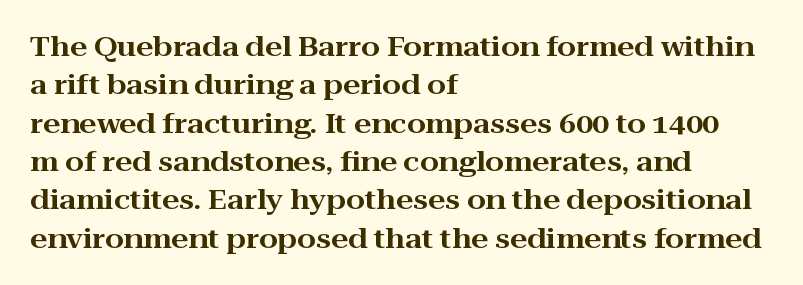
The image shows 27 px text type, upright; set left-aligned, normal line spacing (1.42x), normal letter spacing, not underlined.
